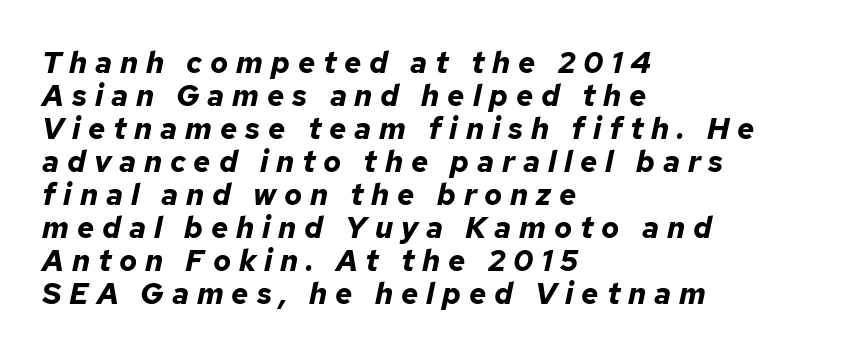
The specimen omits any rule beneath the text block's lines. These lines are set flush left with a ragged right edge. This block would grow much taller if given ordinary leading; it's compressed now. The horizontal fit of the characters is loose and conspicuously gappy. Spacing verdict: proportional, widths tailored to each character. These lines were composed using italics.
